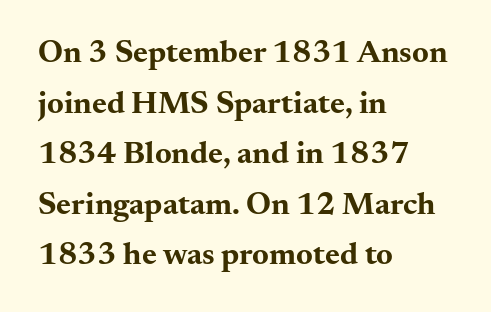
Words appear dense and cohesive because spacing is normal. Just letters on the line, the space beneath them empty. These lines were composed using upright roman letters. A normal amount of white space separates one row of letters from the next. The rendering uses natural spacing where letterforms have individual widths. The paragraph has a hard left edge and a soft right edge.
